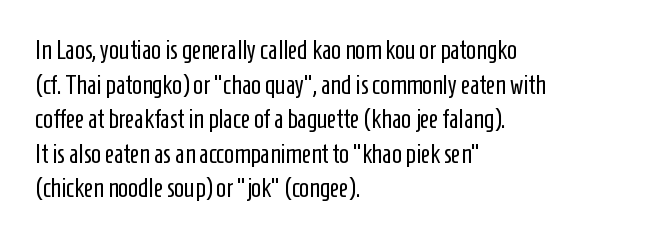
The image shows 26 px text type, upright; set left-aligned, normal line spacing (1.33x), normal letter spacing, not underlined.
